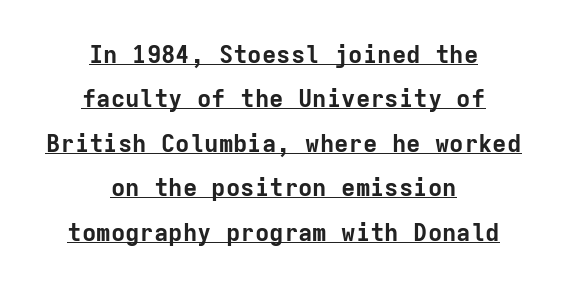
Q: Is the text bold? A: Yes.
Q: Is the text italic (slanted)? A: No, it is upright.
Q: Is the text underlined? A: Yes.
Q: How is the paragraph aligned? A: Centered.
Q: Is the spacing between letters normal or unusually wide? A: Normal.
